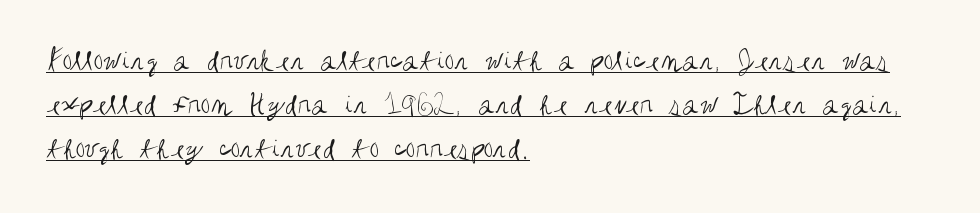
{"serif": "no", "bold": "no", "weight": "regular", "width": "condensed", "stroke_contrast": "medium", "x_height": "large", "monospaced": "no", "underline": "yes", "align": "left", "line_spacing": "normal", "line_spacing_ratio": 1.42, "letter_spacing": "normal", "letter_spacing_em": 0.0, "glyph_px": 31}
